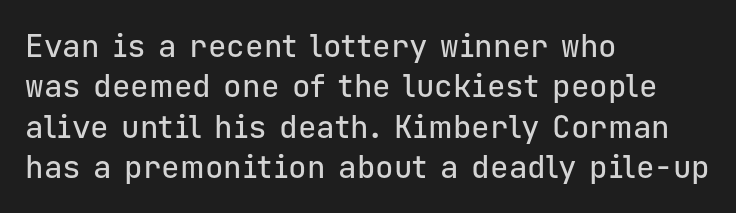
{"serif": "no", "italic": "no", "width": "normal", "stroke_contrast": "low", "x_height": "medium", "monospaced": "yes", "underline": "no", "align": "left", "line_spacing": "normal", "line_spacing_ratio": 1.3, "letter_spacing": "normal", "letter_spacing_em": 0.0, "glyph_px": 31}
